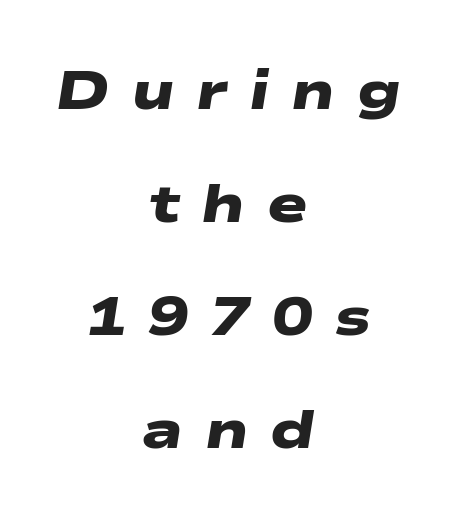
{"serif": "no", "bold": "yes", "weight": "heavy", "width": "wide", "stroke_contrast": "low", "x_height": "medium", "monospaced": "no", "underline": "no", "align": "center", "line_spacing": "loose", "line_spacing_ratio": 2.09, "letter_spacing": "wide", "letter_spacing_em": 0.4, "glyph_px": 54}
